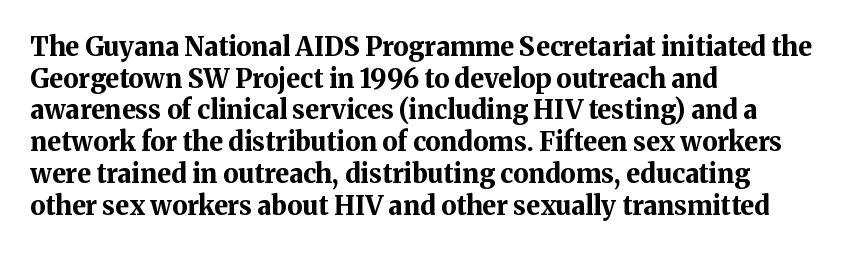
The image shows 26 px bold type, upright; set left-aligned, line spacing 1.22x, normal letter spacing, not underlined.
